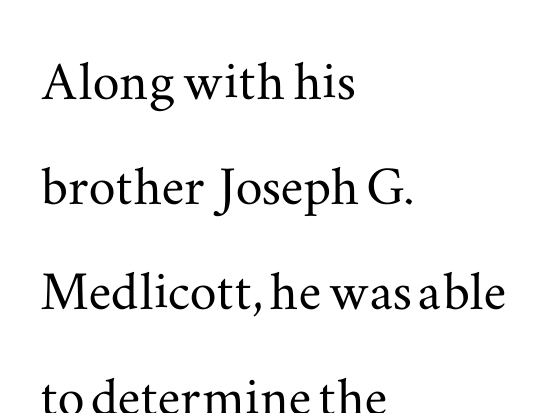
The image shows 67 px wide serif type, upright; set left-aligned, normal line spacing (1.57x), normal letter spacing, not underlined; medium stroke contrast and a small x-height.
